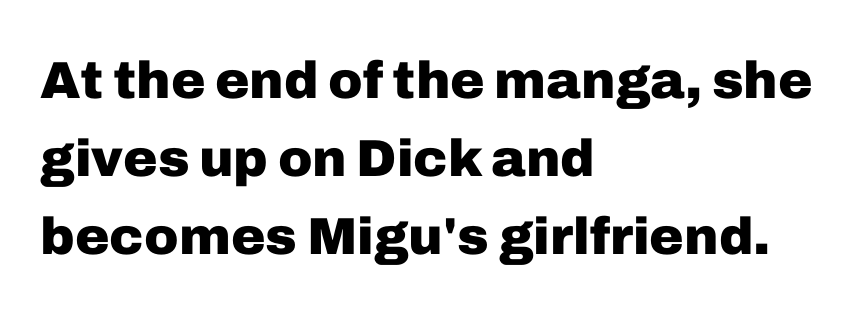
Which margin do the lines hug? The left one — the right edge is uneven. Caption: standard tracking, unaltered. The text was rendered using a sans face with plain stroke endings. Clear beneath every line of the passage. Nope, not italic — everything's standing straight. The rendering uses a bold face; every stroke is thick and dark.
